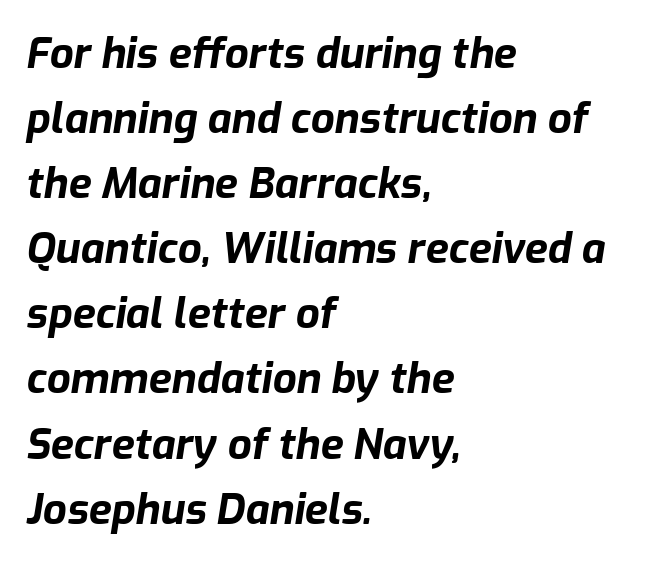
{"italic": "yes", "lean": "right", "slant_degrees": 9, "bold": "yes", "weight": "bold", "width": "normal", "stroke_contrast": "low", "x_height": "medium", "monospaced": "no", "underline": "no", "align": "left", "line_spacing": "normal", "line_spacing_ratio": 1.55, "letter_spacing": "normal", "letter_spacing_em": 0.0, "glyph_px": 42}
